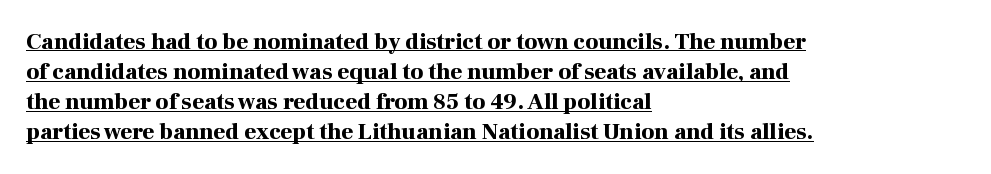
Q: Is the text bold? A: Yes.
Q: Is the text italic (slanted)? A: No, it is upright.
Q: Is the text underlined? A: Yes.
Q: How is the paragraph aligned? A: Left-aligned.
Q: Is the spacing between letters normal or unusually wide? A: Normal.
Q: Is the spacing between lines tight, normal or loose? A: Normal.
